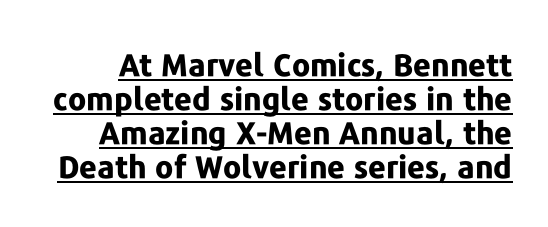
The image shows 31 px bold sans-serif type, upright; set tight line spacing (1.1x), normal letter spacing, underlined; low stroke contrast and a medium x-height.
